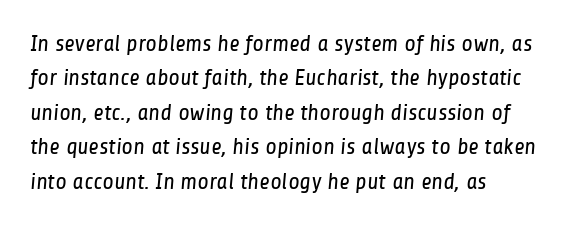
{"bold": "no", "underline": "no", "align": "left", "line_spacing": "normal", "line_spacing_ratio": 1.5, "letter_spacing": "normal", "letter_spacing_em": 0.0, "glyph_px": 23}
